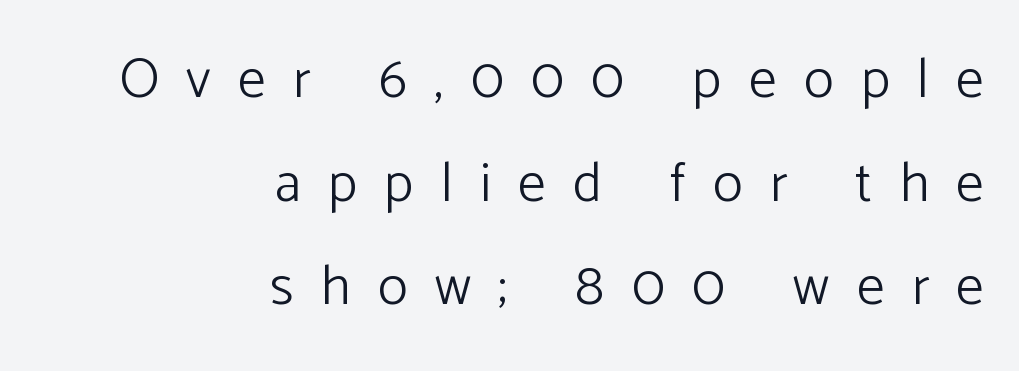
Each line ends at the same right margin while the left side varies. Notice how the stems are strictly vertical — no italics here. A typesetter would label this face a sans. Varying glyph widths throughout — classic text-font behaviour.
